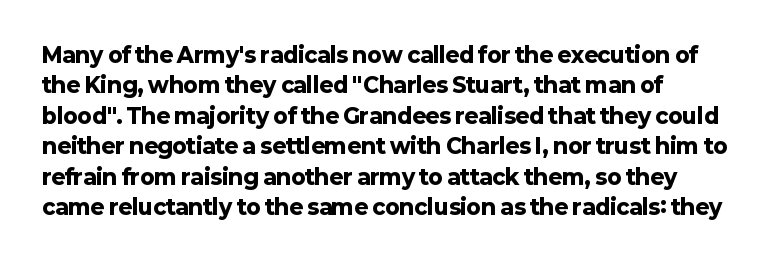
Strong, thick strokes mark this as bold type. Is there much room between lines? A standard amount, neither cramped nor airy. Descender tails drop into unmarked territory. This rendering leaves character spacing at its baseline value. Tall strokes in this sample are plumb rather than angled.
